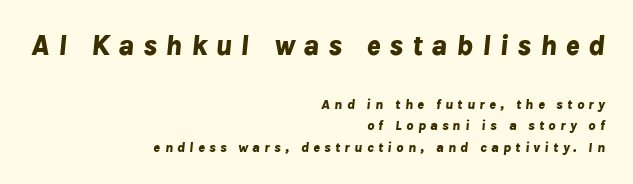
Two sizes are in play, and the larger belongs to the first block. Horizontally, the lines are justified to the trailing edge only. This sample has the flowing, uneven cadence of proportional lettering. If you drew a line through each stem, it would be angled.
